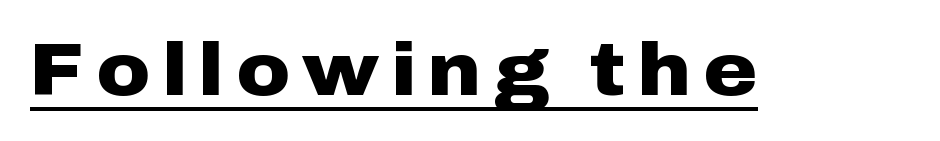
{"serif": "no", "italic": "no", "bold": "yes", "weight": "heavy", "width": "wide", "stroke_contrast": "low", "x_height": "medium", "monospaced": "no", "underline": "yes", "glyph_px": 73}
